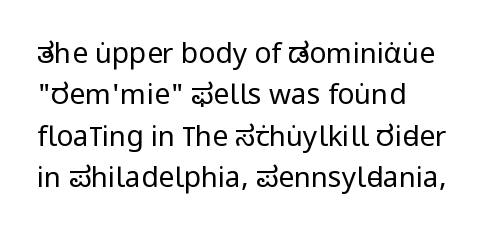
Q: Is the text bold? A: No.
Q: Is the text italic (slanted)? A: No, it is upright.
Q: Is the typeface a serif or a sans-serif typeface? A: Sans-serif.
Q: Is the text underlined? A: No.
Q: How is the paragraph aligned? A: Left-aligned.
Q: Is the spacing between letters normal or unusually wide? A: Normal.
Q: Is the spacing between lines tight, normal or loose? A: Normal.
Q: Width (condensed, normal, or wide)? A: Condensed.
Q: Stroke contrast? A: Low.
Q: x-height? A: Large.
Q: Monospaced? A: No.
